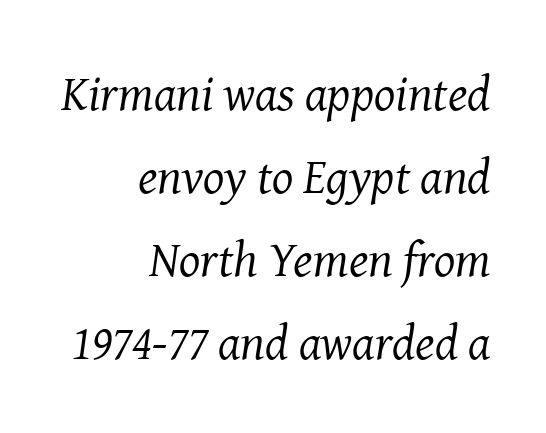
Q: Is the text bold? A: No.
Q: Is the text italic (slanted)? A: Yes, it leans right by about 8 degrees.
Q: Is the typeface a serif or a sans-serif typeface? A: Serif.
Q: Is the text underlined? A: No.
Q: How is the paragraph aligned? A: Right-aligned.
Q: Is the spacing between letters normal or unusually wide? A: Normal.
Q: Is the spacing between lines tight, normal or loose? A: Normal.
Q: Width (condensed, normal, or wide)? A: Normal.
Q: Stroke contrast? A: Medium.
Q: x-height? A: Medium.
Q: Monospaced? A: No.
